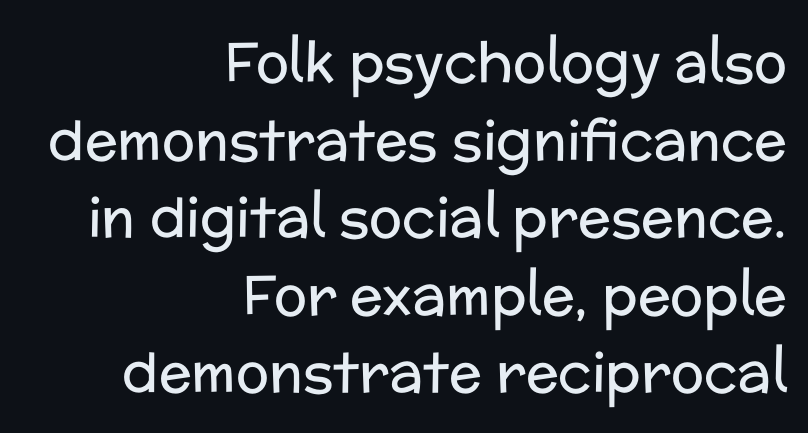
Q: Is the text bold? A: No.
Q: Is the text italic (slanted)? A: No, it is upright.
Q: Is the typeface a serif or a sans-serif typeface? A: Sans-serif.
Q: Is the text underlined? A: No.
Q: How is the paragraph aligned? A: Right-aligned.
Q: Is the spacing between letters normal or unusually wide? A: Normal.
Q: Is the spacing between lines tight, normal or loose? A: Normal.
Q: Width (condensed, normal, or wide)? A: Normal.
Q: Stroke contrast? A: Low.
Q: x-height? A: Medium.
Q: Monospaced? A: No.
